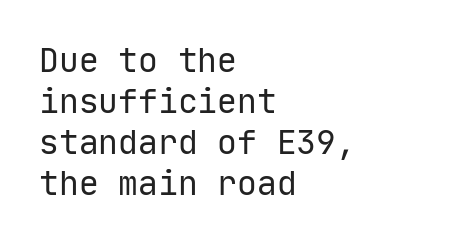
{"serif": "no", "italic": "no", "bold": "no", "weight": "regular", "width": "normal", "stroke_contrast": "low", "x_height": "medium", "monospaced": "yes", "underline": "no", "align": "left", "line_spacing_ratio": 1.24, "letter_spacing": "normal", "letter_spacing_em": 0.0, "glyph_px": 33}
